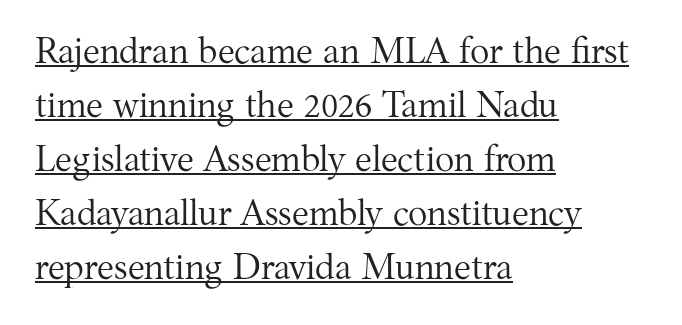
{"serif": "yes", "italic": "no", "bold": "no", "weight": "regular", "width": "normal", "stroke_contrast": "medium", "x_height": "medium", "monospaced": "no", "underline": "yes", "align": "left", "line_spacing": "normal", "line_spacing_ratio": 1.5, "letter_spacing": "normal", "letter_spacing_em": 0.0, "glyph_px": 36}
